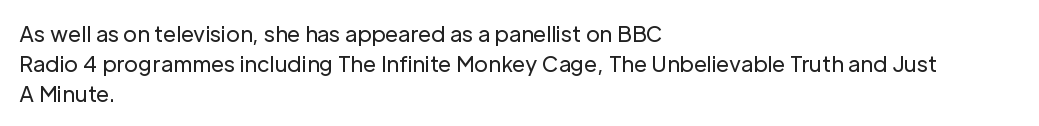
The image shows 21 px text type, upright; set left-aligned, normal line spacing (1.42x), normal letter spacing, not underlined.
